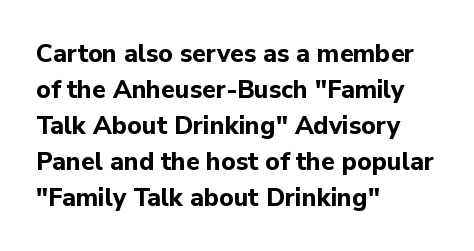
Nope, not italic — everything's standing straight. A normal amount of white space separates one row of letters from the next. Pretty heavy lettering here — definitely bold. Line starts are locked; line ends wander. Tracking here is standard; glyphs follow each other at the usual distance. Decoration check: the copy has no underline.
